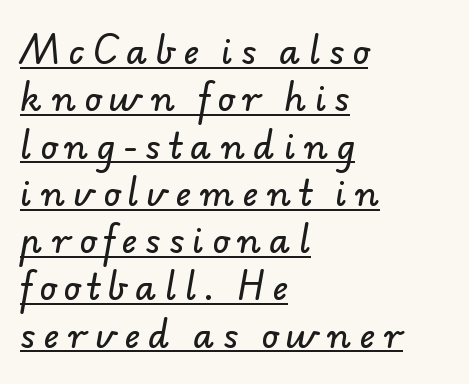
Q: Is the typeface a serif or a sans-serif typeface? A: Sans-serif.
Q: Is the text underlined? A: Yes.
Q: How is the paragraph aligned? A: Left-aligned.
Q: Is the spacing between letters normal or unusually wide? A: Unusually wide.
Q: Is the spacing between lines tight, normal or loose? A: Normal.
Q: Width (condensed, normal, or wide)? A: Normal.
Q: Stroke contrast? A: Low.
Q: x-height? A: Small.
Q: Monospaced? A: No.
